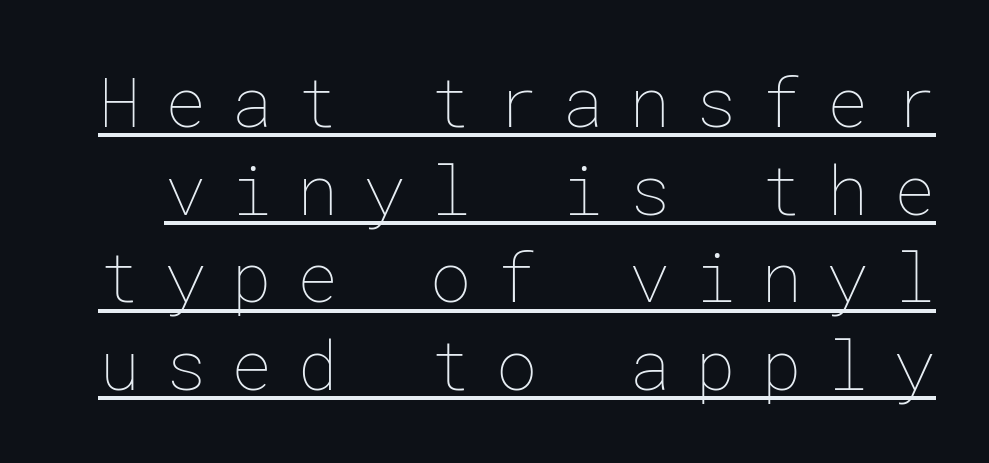
{"italic": "no", "bold": "no", "weight": "thin", "width": "normal", "stroke_contrast": "low", "x_height": "medium", "underline": "yes", "line_spacing": "normal", "line_spacing_ratio": 1.27, "letter_spacing": "wide", "letter_spacing_em": 0.36, "glyph_px": 69}
